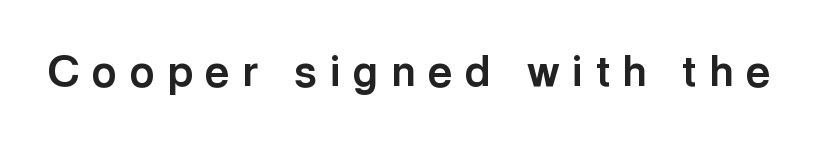
Q: Is the text bold? A: Yes.
Q: Is the text italic (slanted)? A: No, it is upright.
Q: Is the typeface a serif or a sans-serif typeface? A: Sans-serif.
Q: Is the text underlined? A: No.
Q: Is the spacing between letters normal or unusually wide? A: Unusually wide.
Q: Width (condensed, normal, or wide)? A: Normal.
Q: x-height? A: Medium.
Q: Monospaced? A: No.
